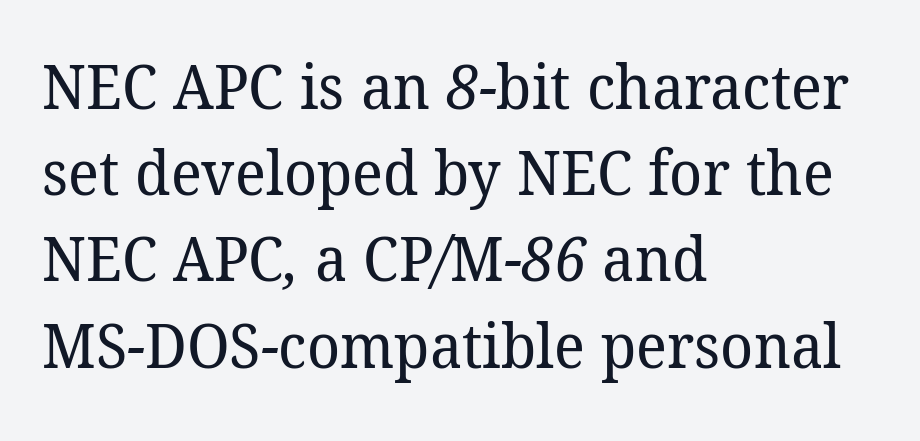
You could not count columns in this text — the font is proportionally spaced. Check under the words: just untouched page. There is no visible air inserted between adjacent glyphs. Is the stroke heavy? The answer is a plain regular-or-lighter. Typeset ragged right — the left edge is the straight one. A serif font was chosen for this passage.
